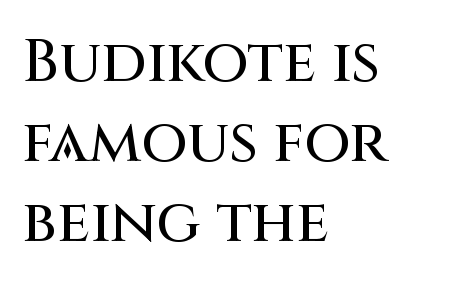
To sum up the face: it is a sans, with no serifs. This sample has the flowing, uneven cadence of proportional lettering. Each word holds together tightly as a unit, with standard inter-letter gaps. Rule under the text: the space is simply empty.
